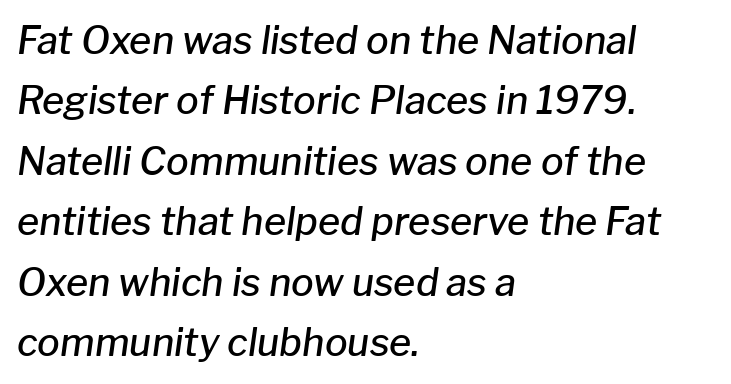
The image shows 38 px semibold type, italic (leaning right); set left-aligned, normal line spacing (1.59x), normal letter spacing, not underlined; low stroke contrast and a medium x-height.
